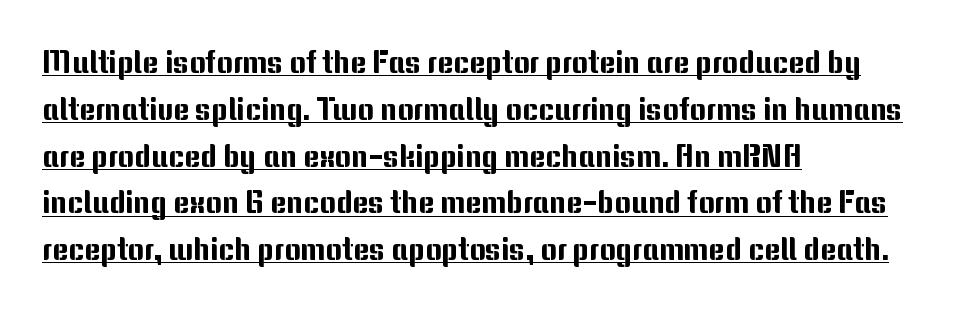
The image shows 31 px sans-serif type, upright; set left-aligned, normal line spacing (1.51x), normal letter spacing, underlined; medium stroke contrast and a medium x-height.
